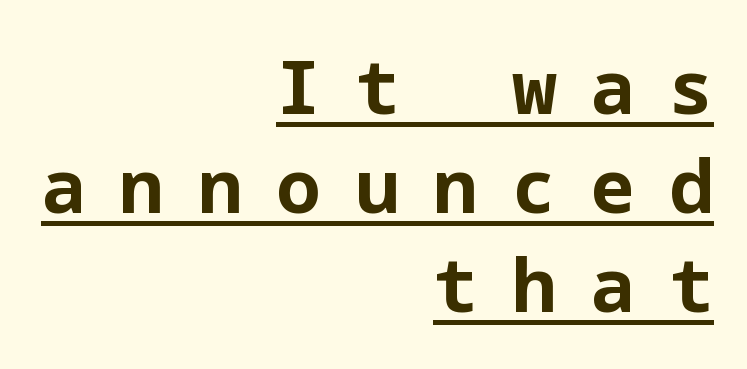
Heavy-handed strokes throughout: this text is bold. The typesetter chose a ragged-left arrangement here. This rendering employs a face without finishing strokes, i.e., a sans-serif. Students, observe: this is what conventionally led text looks like. Do the letters lean? They stand straight.
